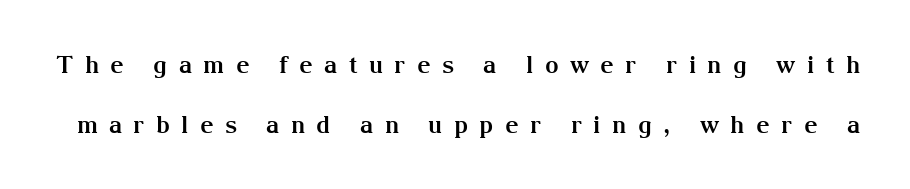
{"italic": "no", "bold": "yes", "underline": "no", "line_spacing": "loose", "line_spacing_ratio": 2.48, "letter_spacing": "wide", "letter_spacing_em": 0.47, "glyph_px": 24}
